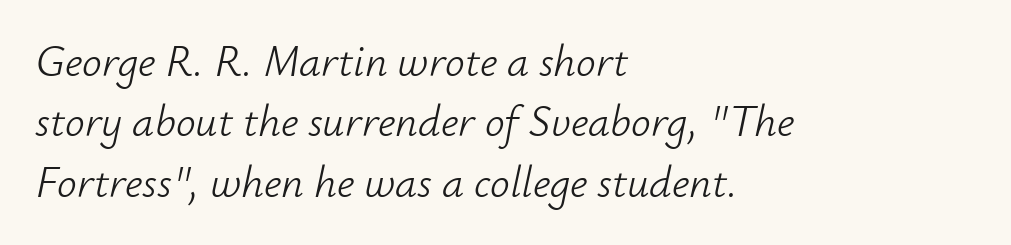
{"italic": "yes", "lean": "right", "slant_degrees": 12, "bold": "no", "weight": "light", "width": "normal", "stroke_contrast": "low", "x_height": "small", "monospaced": "no", "underline": "no", "align": "left", "line_spacing": "normal", "line_spacing_ratio": 1.37, "letter_spacing": "normal", "letter_spacing_em": 0.0, "glyph_px": 44}
